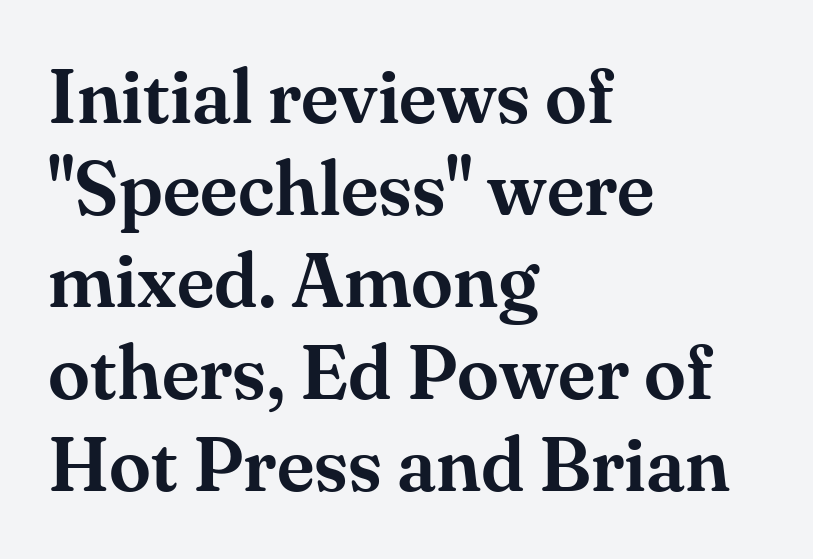
The image shows 76 px serif type, upright; set left-aligned, line spacing 1.21x, normal letter spacing, not underlined; medium stroke contrast and a small x-height.
